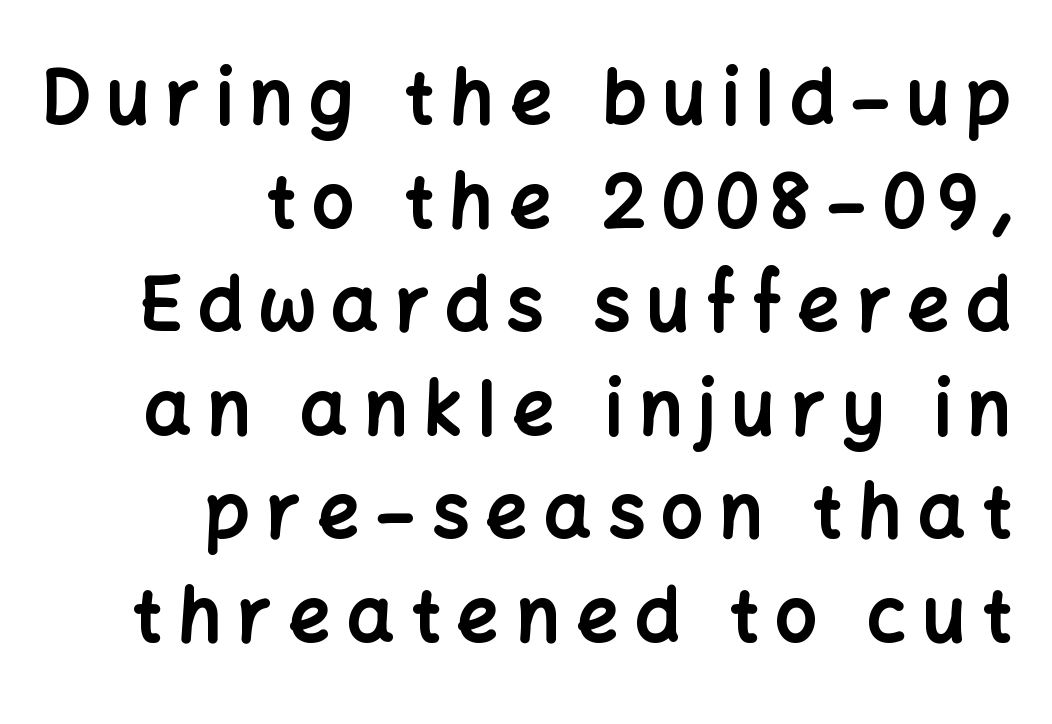
The image shows 74 px bold sans-serif type, upright; set right-aligned, normal line spacing (1.4x), unusually wide letter spacing (+0.22 em), not underlined; low stroke contrast and a medium x-height.
